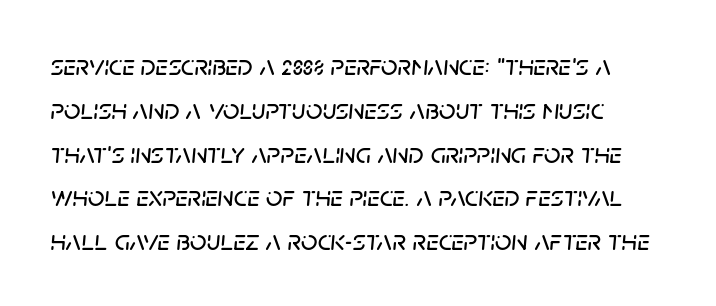
{"italic": "yes", "lean": "right", "slant_degrees": 5, "width": "normal", "stroke_contrast": "low", "x_height": "large", "monospaced": "no", "underline": "no", "align": "left", "line_spacing": "normal", "line_spacing_ratio": 1.51, "letter_spacing": "normal", "letter_spacing_em": 0.0, "glyph_px": 29}
